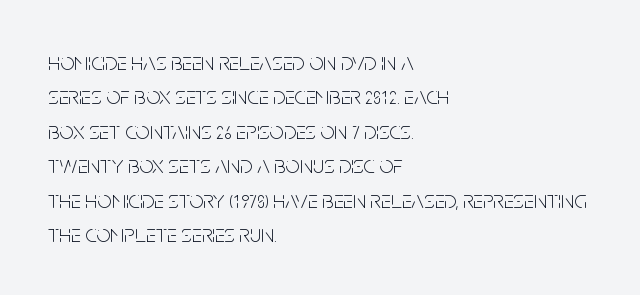
Q: Is the text bold? A: No.
Q: Is the text italic (slanted)? A: No, it is upright.
Q: Is the text underlined? A: No.
Q: How is the paragraph aligned? A: Left-aligned.
Q: Is the spacing between letters normal or unusually wide? A: Normal.
Q: Is the spacing between lines tight, normal or loose? A: Normal.
